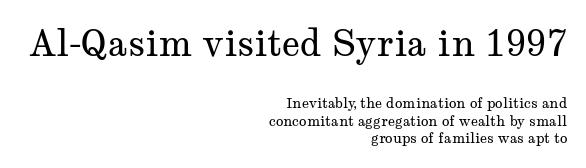
The image shows 36 px regular-weight, wide serif type, upright; set right-aligned, normal line spacing (1.26x), normal letter spacing, not underlined; the first (top) block is 2.57x larger; medium stroke contrast and a medium x-height.
